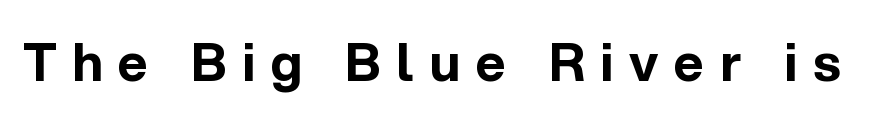
How are the letters spaced? Widely, with obvious added tracking. You can tell from the bare stems that sans-serif type was used. Caption: bold face, heavy strokes. The font's upright variant was chosen for this text. You could not count columns in this text — the font is proportionally spaced.
